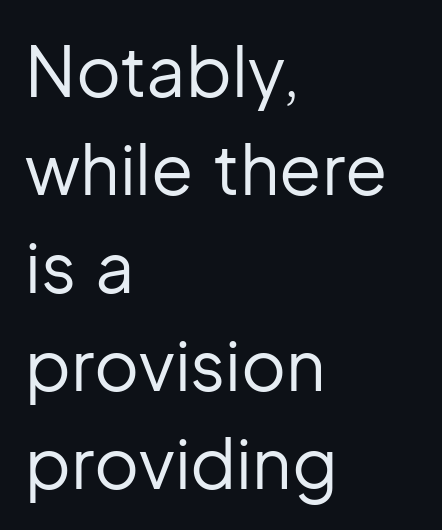
The image shows 69 px regular-weight sans-serif type, upright; set left-aligned, normal line spacing (1.42x), normal letter spacing, not underlined; low stroke contrast and a medium x-height.
